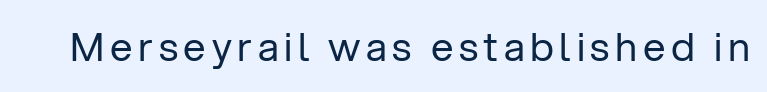
Does the type have serifs? No, each stem ends abruptly. Proportional: the letters do not fall into vertical columns. The space directly below the letters is spotless. The type sits square on the baseline with zero lean. Counters stay open thanks to moderate or lighter strokes.
